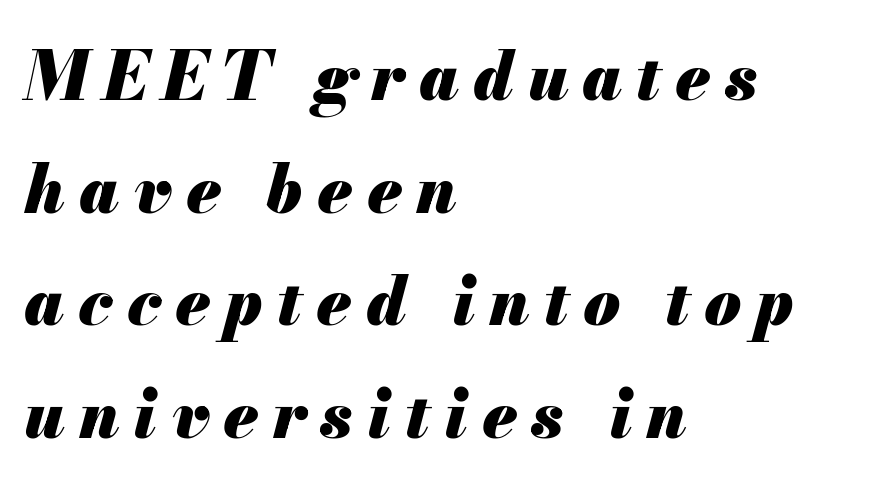
Q: Is the text bold? A: Yes.
Q: Is the text italic (slanted)? A: Yes, it leans right by about 13 degrees.
Q: Is the text underlined? A: No.
Q: How is the paragraph aligned? A: Left-aligned.
Q: Is the spacing between letters normal or unusually wide? A: Unusually wide.
Q: Is the spacing between lines tight, normal or loose? A: Normal.
Q: Width (condensed, normal, or wide)? A: Normal.
Q: Stroke contrast? A: Medium.
Q: x-height? A: Small.
Q: Monospaced? A: No.
